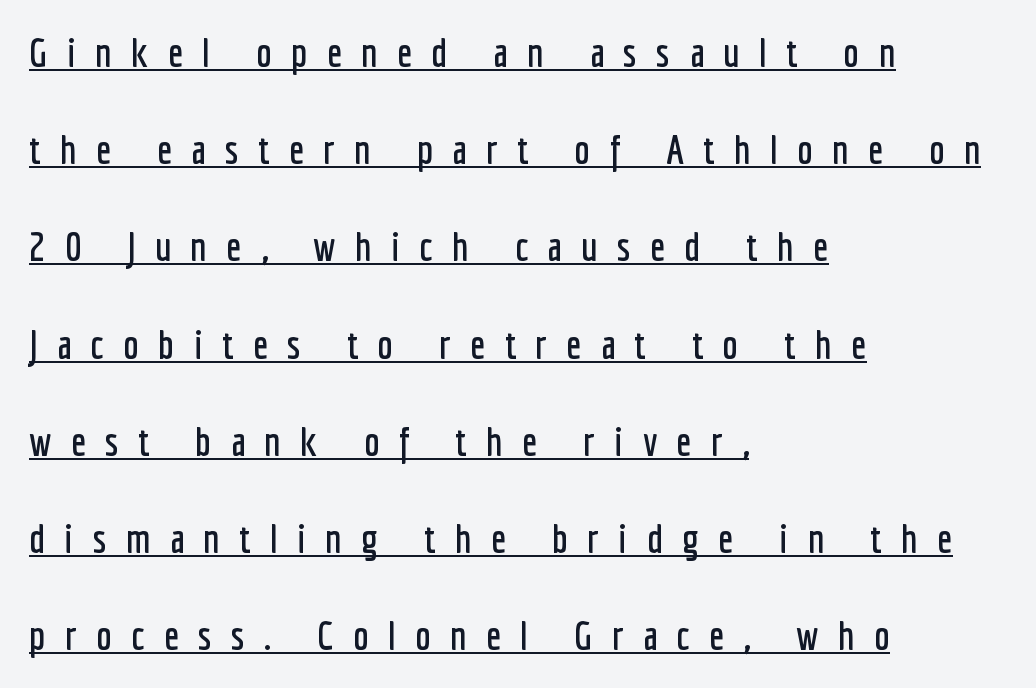
{"serif": "no", "italic": "no", "width": "condensed", "stroke_contrast": "low", "x_height": "medium", "monospaced": "no", "underline": "yes", "align": "left", "line_spacing": "loose", "line_spacing_ratio": 2.43, "letter_spacing": "wide", "letter_spacing_em": 0.48, "glyph_px": 40}
